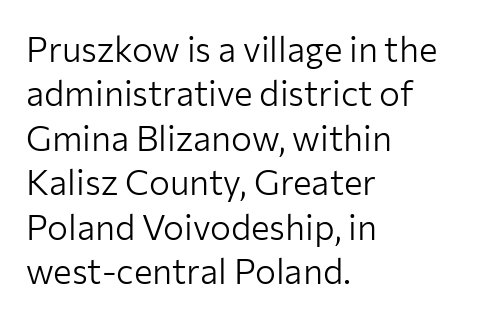
Q: Is the text bold? A: No.
Q: Is the text italic (slanted)? A: No, it is upright.
Q: Is the typeface a serif or a sans-serif typeface? A: Sans-serif.
Q: Is the text underlined? A: No.
Q: How is the paragraph aligned? A: Left-aligned.
Q: Is the spacing between letters normal or unusually wide? A: Normal.
Q: Is the spacing between lines tight, normal or loose? A: Normal.
Q: Width (condensed, normal, or wide)? A: Normal.
Q: Stroke contrast? A: Low.
Q: x-height? A: Medium.
Q: Monospaced? A: No.
